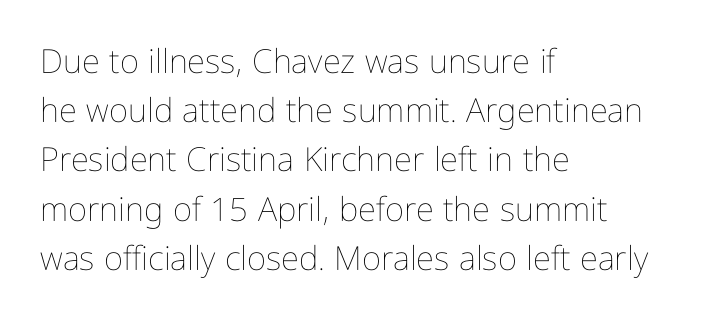
Compared with typical body copy, the letter spacing here is the same. This sample has the flowing, uneven cadence of proportional lettering. A classic flush-left, rag-right setting is used for this passage. No letter is thick-stroked: the sample isn't bold. The vertical gap from one line to the next is medium. A typesetter would mark this as roman, not italic.
